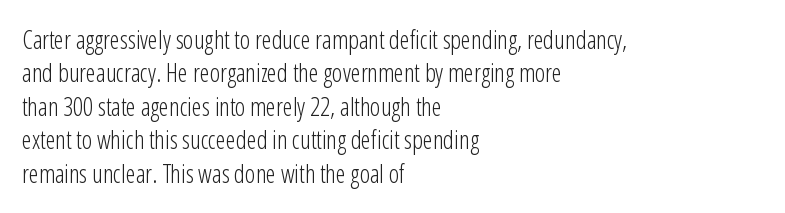
{"italic": "no", "bold": "no", "underline": "no", "align": "left", "line_spacing": "normal", "line_spacing_ratio": 1.34, "letter_spacing": "normal", "letter_spacing_em": 0.0, "glyph_px": 25}
